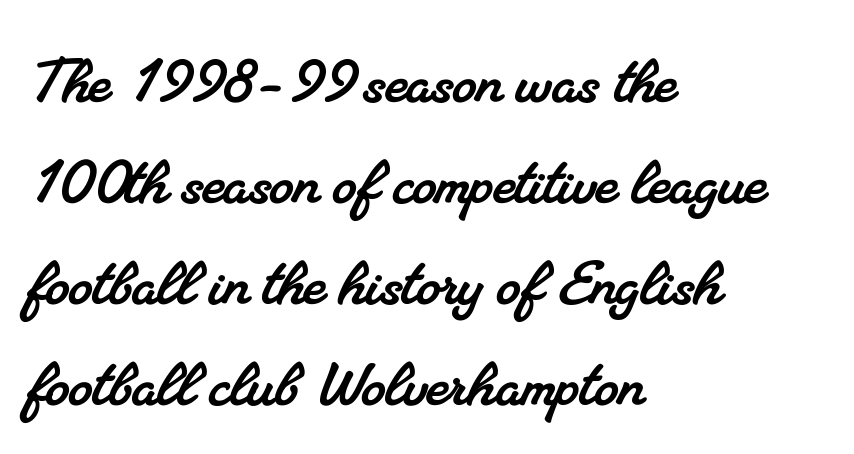
The image shows 76 px serif type; set left-aligned, normal line spacing (1.33x), normal letter spacing, not underlined; medium stroke contrast and a small x-height.
